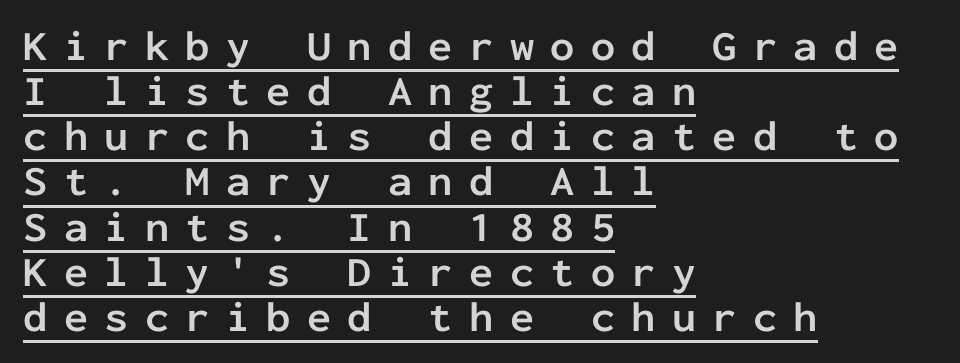
Notice how descenders almost collide with the ascenders below — that's tight leading. Short note: letters widely spaced. This sample carries an underscore along the baseline area. Every letter is thick-stroked: bold, no question.
